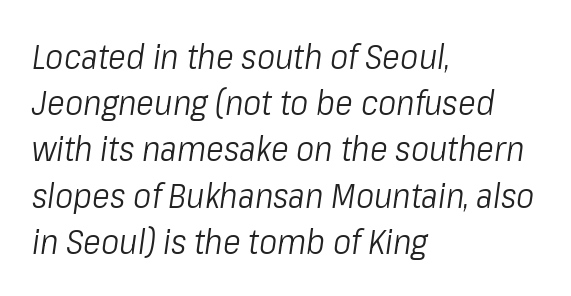
Q: Is the text bold? A: No.
Q: Is the text italic (slanted)? A: Yes, it leans right by about 8 degrees.
Q: Is the text underlined? A: No.
Q: How is the paragraph aligned? A: Left-aligned.
Q: Is the spacing between letters normal or unusually wide? A: Normal.
Q: Is the spacing between lines tight, normal or loose? A: Normal.
Q: Width (condensed, normal, or wide)? A: Condensed.
Q: Stroke contrast? A: Low.
Q: x-height? A: Medium.
Q: Monospaced? A: No.
